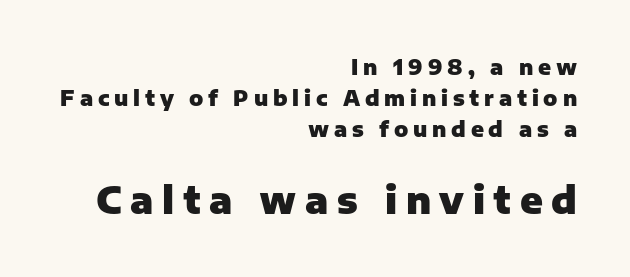
Q: Is the text bold? A: Yes.
Q: Is the text italic (slanted)? A: No, it is upright.
Q: Is the typeface a serif or a sans-serif typeface? A: Sans-serif.
Q: Is the text underlined? A: No.
Q: How is the paragraph aligned? A: Right-aligned.
Q: Is the spacing between letters normal or unusually wide? A: Unusually wide.
Q: Is the spacing between lines tight, normal or loose? A: Normal.
Q: Which block of text is set in a larger size, the first (top) or the second (bottom)? A: The second (bottom) one.
Q: Width (condensed, normal, or wide)? A: Normal.
Q: Stroke contrast? A: Low.
Q: x-height? A: Medium.
Q: Monospaced? A: No.
